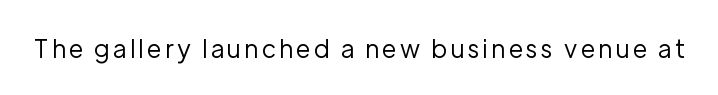
The type sits square on the baseline with zero lean. The strip under each line holds only bare page. Stroke thickness stays within the range of a standard reading face or lighter.
